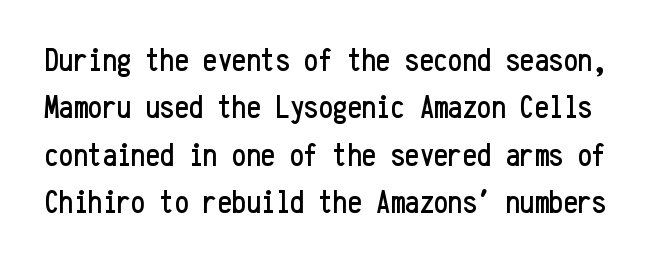
Q: Is the text italic (slanted)? A: No, it is upright.
Q: Is the typeface a serif or a sans-serif typeface? A: Sans-serif.
Q: Is the text underlined? A: No.
Q: Is the spacing between letters normal or unusually wide? A: Normal.
Q: Is the spacing between lines tight, normal or loose? A: Normal.
Q: Width (condensed, normal, or wide)? A: Condensed.
Q: Stroke contrast? A: Low.
Q: x-height? A: Medium.
Q: Monospaced? A: Yes.
